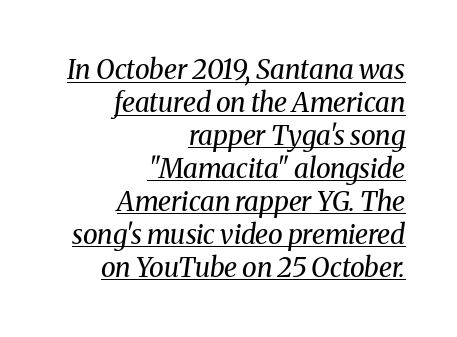
{"italic": "yes", "lean": "right", "slant_degrees": 8, "bold": "no", "underline": "yes", "align": "right", "line_spacing_ratio": 1.22, "letter_spacing": "normal", "letter_spacing_em": 0.0, "glyph_px": 27}
